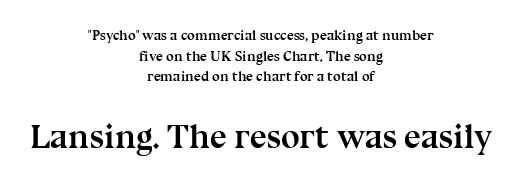
{"serif": "yes", "italic": "no", "bold": "yes", "weight": "semibold", "width": "normal", "stroke_contrast": "medium", "x_height": "medium", "monospaced": "no", "underline": "no", "align": "center", "line_spacing": "normal", "line_spacing_ratio": 1.48, "letter_spacing": "normal", "letter_spacing_em": 0.0, "larger_block": "second", "size_ratio": 2.43, "glyph_px": 34}
